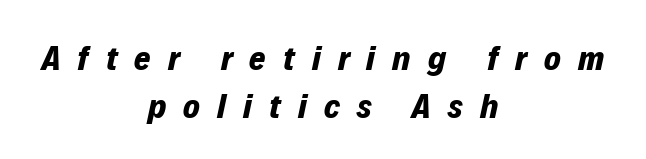
The image shows 35 px bold type, italic (leaning right); set centered, normal line spacing (1.37x), unusually wide letter spacing (+0.49 em), not underlined; low stroke contrast and a medium x-height.
